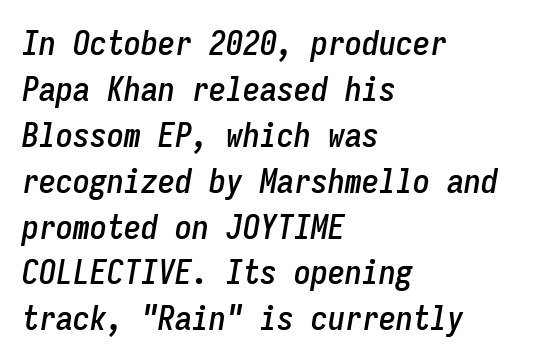
The image shows 34 px condensed type, italic (leaning right), monospaced; set left-aligned, normal line spacing (1.35x), normal letter spacing, not underlined; low stroke contrast and a medium x-height.
